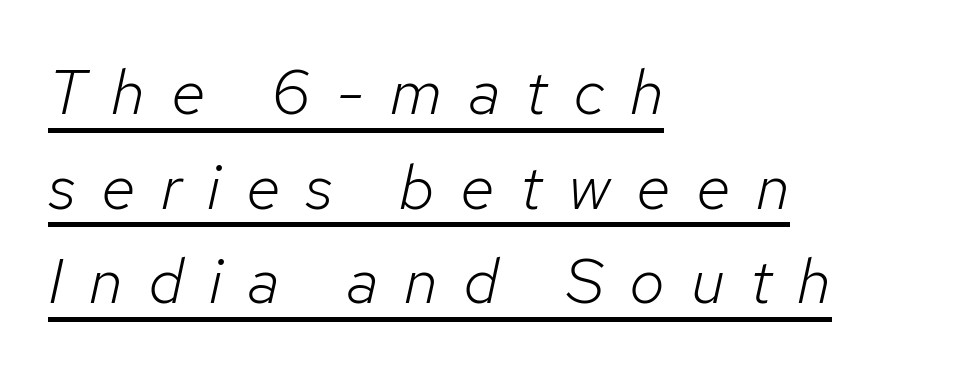
The image shows 64 px light type, italic (leaning right); set left-aligned, normal line spacing (1.48x), unusually wide letter spacing (+0.4 em), underlined; low stroke contrast and a medium x-height.
